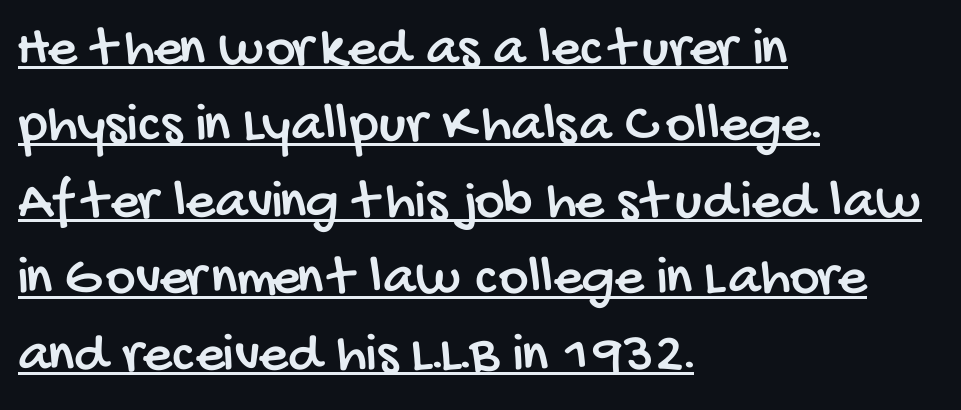
{"serif": "no", "width": "condensed", "stroke_contrast": "low", "x_height": "large", "monospaced": "no", "underline": "yes", "align": "left", "line_spacing": "normal", "line_spacing_ratio": 1.34, "letter_spacing": "normal", "letter_spacing_em": 0.0, "glyph_px": 57}
